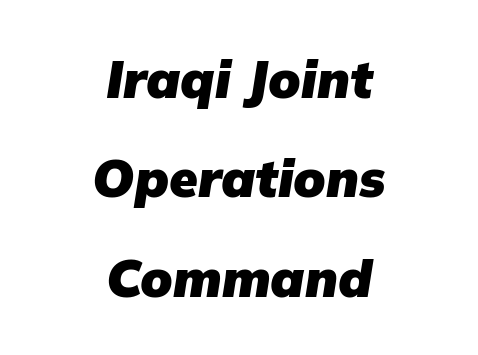
The image shows 52 px heavy sans-serif type; set centered, loose line spacing (1.91x), normal letter spacing, not underlined; low stroke contrast and a medium x-height.
